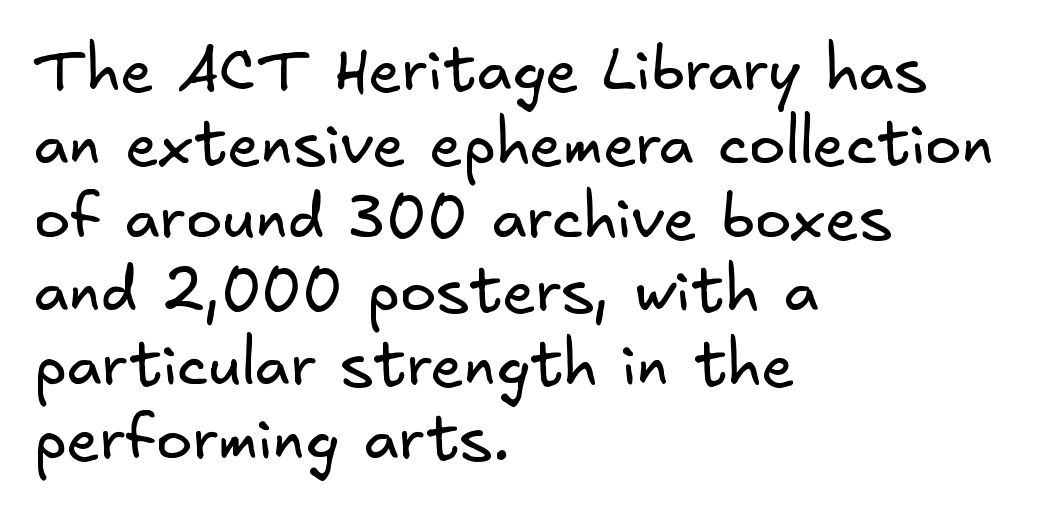
{"serif": "no", "bold": "no", "weight": "regular", "width": "normal", "stroke_contrast": "low", "x_height": "small", "underline": "no", "align": "left", "line_spacing_ratio": 1.21, "letter_spacing": "normal", "letter_spacing_em": 0.0, "glyph_px": 61}
